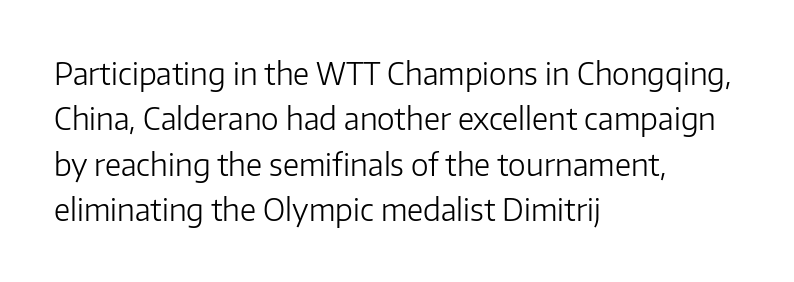
The letters stand upright; this is a roman face. The lines are quadded left. Each letter keeps its own natural width here, so spacing adapts to shape. This rendering leaves character spacing at its baseline value.
